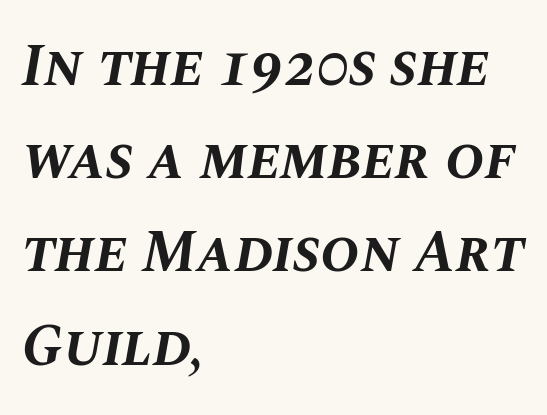
{"italic": "yes", "lean": "right", "slant_degrees": 10, "bold": "yes", "weight": "bold", "width": "normal", "stroke_contrast": "medium", "x_height": "large", "monospaced": "no", "underline": "no", "align": "left", "line_spacing": "normal", "line_spacing_ratio": 1.58, "letter_spacing": "normal", "letter_spacing_em": 0.0, "glyph_px": 59}
